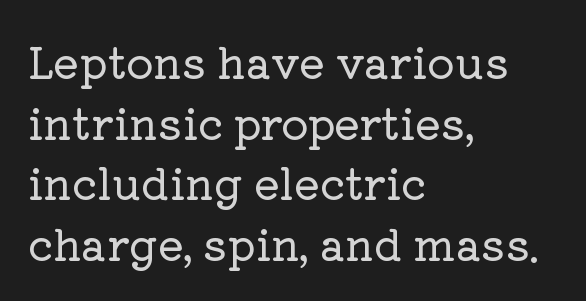
{"serif": "yes", "italic": "no", "width": "normal", "stroke_contrast": "low", "x_height": "medium", "monospaced": "no", "underline": "no", "align": "left", "line_spacing": "normal", "line_spacing_ratio": 1.41, "letter_spacing": "normal", "letter_spacing_em": 0.0, "glyph_px": 43}
